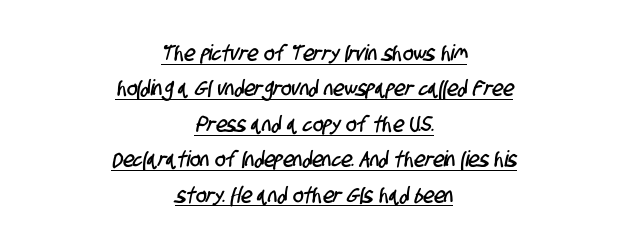
One-word summary of the alignment: center. You could call the tracking neutral — neither tight nor loose. This is underlined copy, the kind a proofreader might mark for attention. This sample keeps an unexceptional amount of space between lines.
